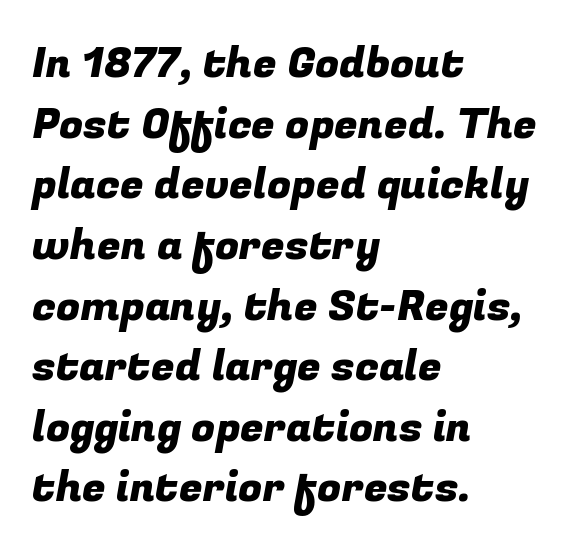
{"serif": "no", "width": "normal", "stroke_contrast": "low", "x_height": "medium", "monospaced": "no", "underline": "no", "align": "left", "line_spacing": "normal", "line_spacing_ratio": 1.41, "letter_spacing": "normal", "letter_spacing_em": 0.0, "glyph_px": 43}
